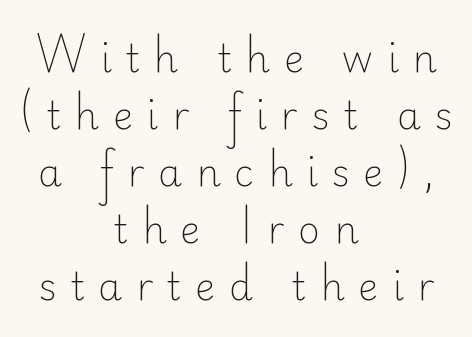
Q: Is the text bold? A: No.
Q: Is the text italic (slanted)? A: No, it is upright.
Q: Is the typeface a serif or a sans-serif typeface? A: Sans-serif.
Q: Is the text underlined? A: No.
Q: How is the paragraph aligned? A: Centered.
Q: Is the spacing between letters normal or unusually wide? A: Unusually wide.
Q: Is the spacing between lines tight, normal or loose? A: Normal.
Q: Width (condensed, normal, or wide)? A: Normal.
Q: Stroke contrast? A: Low.
Q: x-height? A: Small.
Q: Monospaced? A: No.
